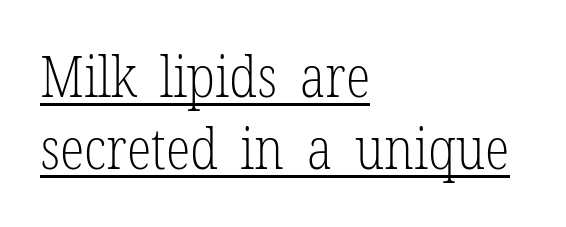
The image shows 57 px light, condensed serif type, upright; set left-aligned, normal line spacing (1.26x), normal letter spacing, underlined; low stroke contrast and a medium x-height.
